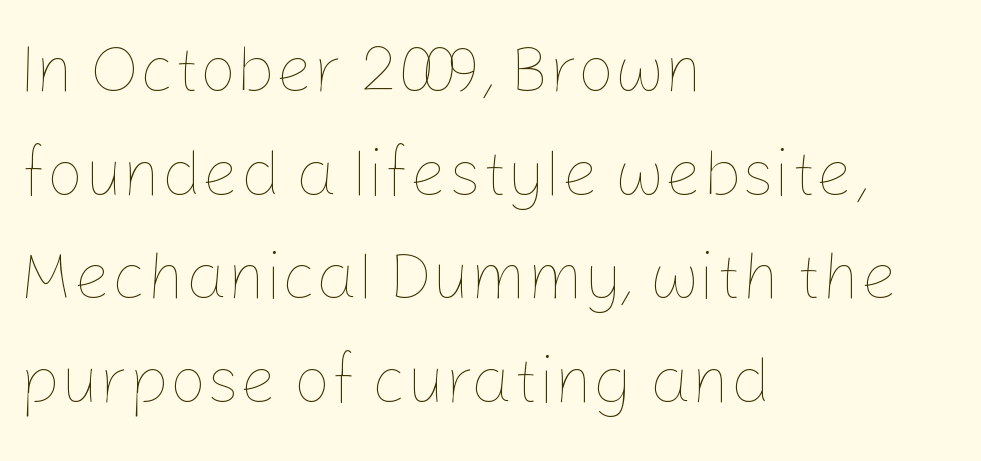
Q: Is the text bold? A: No.
Q: Is the text italic (slanted)? A: No, it is upright.
Q: Is the text underlined? A: No.
Q: How is the paragraph aligned? A: Left-aligned.
Q: Is the spacing between letters normal or unusually wide? A: Normal.
Q: Is the spacing between lines tight, normal or loose? A: Normal.
Q: Width (condensed, normal, or wide)? A: Normal.
Q: Stroke contrast? A: Low.
Q: x-height? A: Medium.
Q: Monospaced? A: No.
